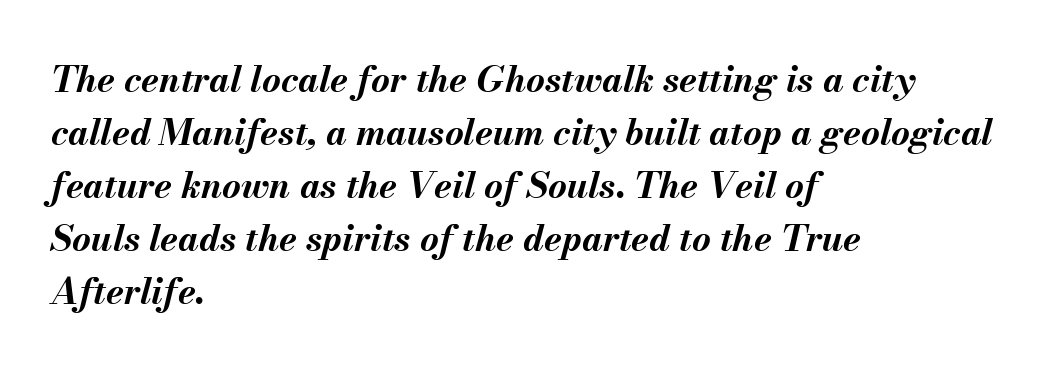
The image shows 36 px bold type, italic (leaning right); set left-aligned, normal line spacing (1.47x), normal letter spacing, not underlined; medium stroke contrast and a small x-height.
